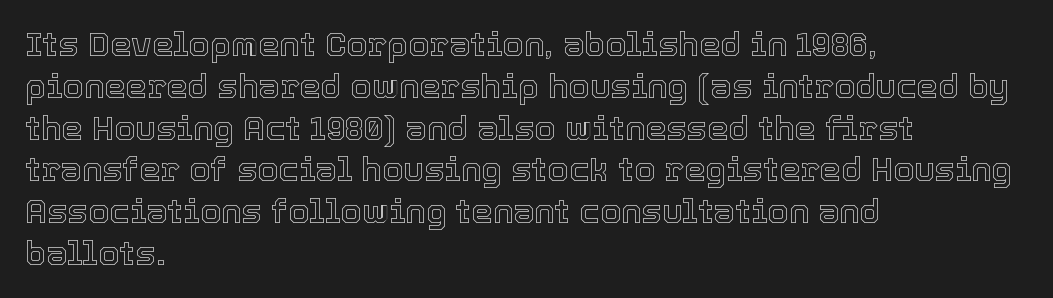
{"italic": "no", "width": "normal", "x_height": "medium", "monospaced": "no", "underline": "no", "align": "left", "line_spacing_ratio": 1.23, "letter_spacing": "normal", "letter_spacing_em": 0.0, "glyph_px": 34}
